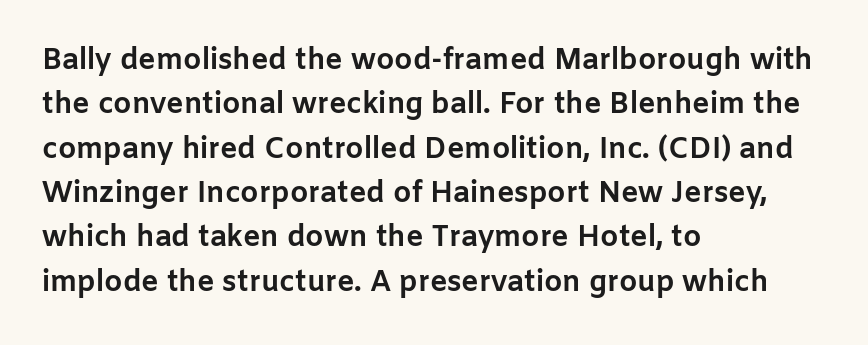
The passage shown is typed in a proportional face where columns would drift. Check where the strokes stop: nothing finishes them off — pure sans. Horizontal alignment here is leftward, the default for most running prose. Rule under the text: the space is simply empty. You'd pick this weight for a headline — it's a proper bold. Horizontal bands of white between lines are of average thickness.
